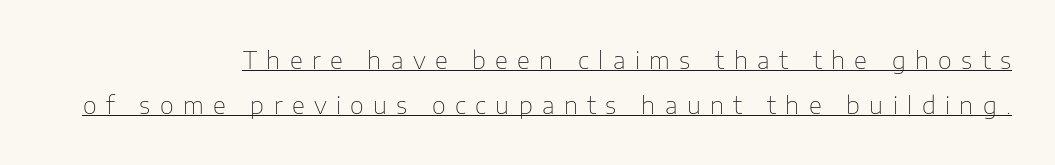
{"italic": "no", "bold": "no", "underline": "yes", "align": "right", "line_spacing_ratio": 1.88, "letter_spacing": "wide", "letter_spacing_em": 0.39, "glyph_px": 24}
